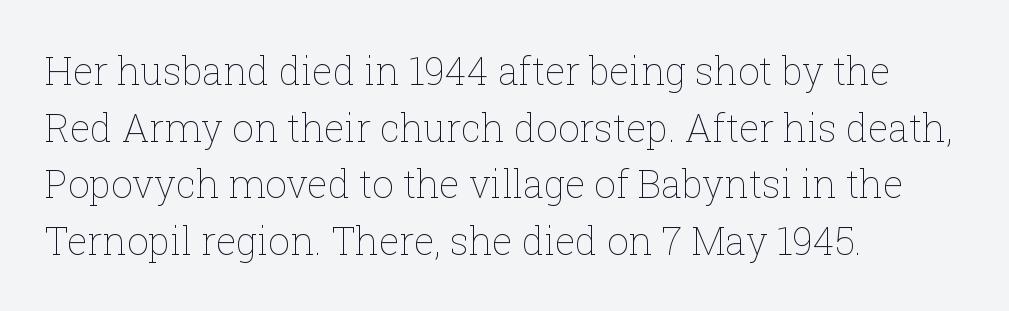
Think of a printed novel: that variable character pitch is what you see here. The setting favours the left margin, as ordinary paragraphs usually do. Students, observe: this is what conventionally led text looks like. Just letters on the line, the space beneath them empty. Does the lettering tilt? It doesn't — this is upright. The strokes are not fattened; the text isn't bold.
